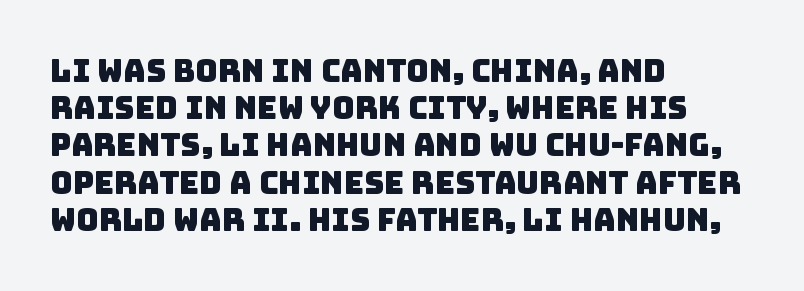
The image shows 31 px sans-serif type; set left-aligned, line spacing 1.2x, normal letter spacing, not underlined; low stroke contrast and a large x-height.
